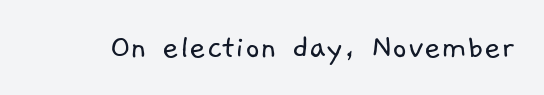
Unlike a traditional serif, this face leaves its strokes unadorned. Weight: not bold — regular or lighter. You could call the tracking neutral — neither tight nor loose. The passage shown is typed in a proportional face where columns would drift. The area under the type is left untouched.
